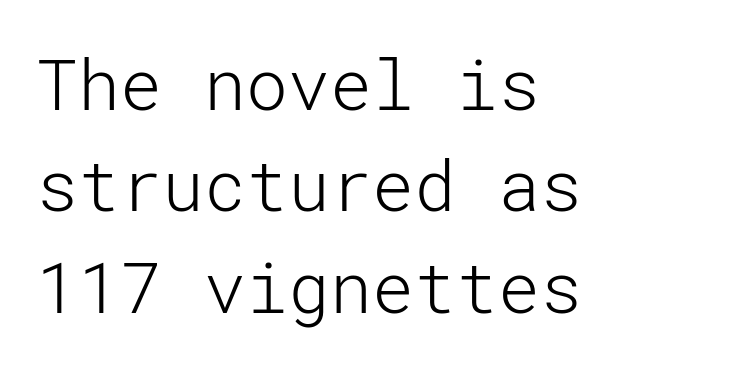
Q: Is the text bold? A: No.
Q: Is the text italic (slanted)? A: No, it is upright.
Q: Is the typeface a serif or a sans-serif typeface? A: Sans-serif.
Q: Is the text underlined? A: No.
Q: How is the paragraph aligned? A: Left-aligned.
Q: Is the spacing between letters normal or unusually wide? A: Normal.
Q: Is the spacing between lines tight, normal or loose? A: Normal.
Q: Width (condensed, normal, or wide)? A: Normal.
Q: Stroke contrast? A: Low.
Q: x-height? A: Medium.
